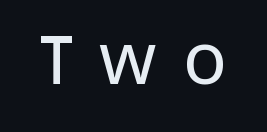
Q: Is the text bold? A: No.
Q: Is the text italic (slanted)? A: No, it is upright.
Q: Is the typeface a serif or a sans-serif typeface? A: Sans-serif.
Q: Is the text underlined? A: No.
Q: Is the spacing between letters normal or unusually wide? A: Unusually wide.
Q: Width (condensed, normal, or wide)? A: Normal.
Q: Stroke contrast? A: Low.
Q: x-height? A: Medium.
Q: Monospaced? A: No.
